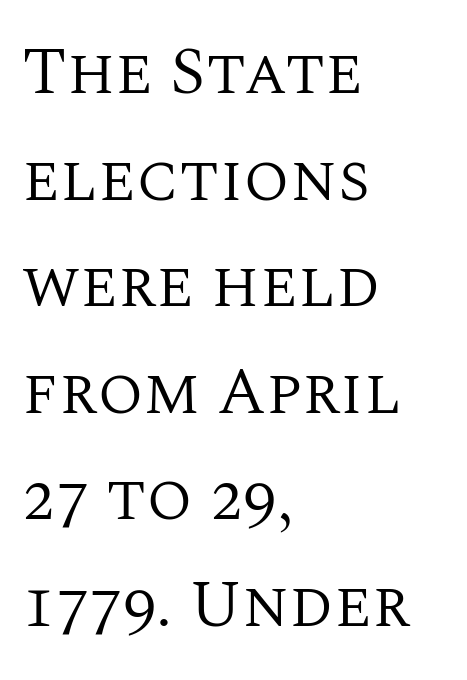
The ragged edge is on the right, which tells us the setting is flush left. Small tapered or slab feet sit at the stroke ends, so this counts as serif. Quick note: underline off. This block has exactly the height ordinary leading produces.
